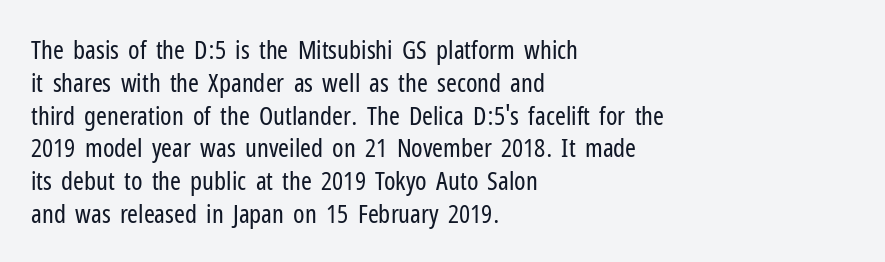
The image shows 26 px text type, upright; set left-aligned, normal line spacing (1.26x), normal letter spacing, not underlined.
